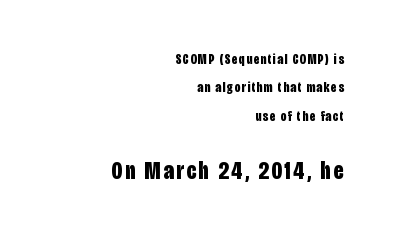
Is there any slant? The stems are plumb. The designer gave the closing block more size than the opening block. A dark, heavy texture on the line: the type is bold. Words float on clear page, feet unadorned.
